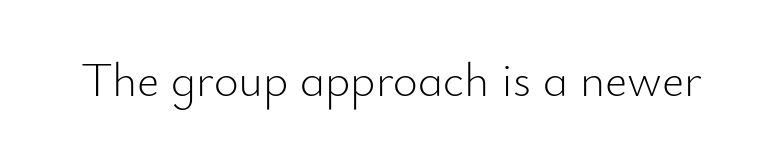
The image shows 48 px light sans-serif type, upright; set normal letter spacing, not underlined; low stroke contrast and a small x-height.
